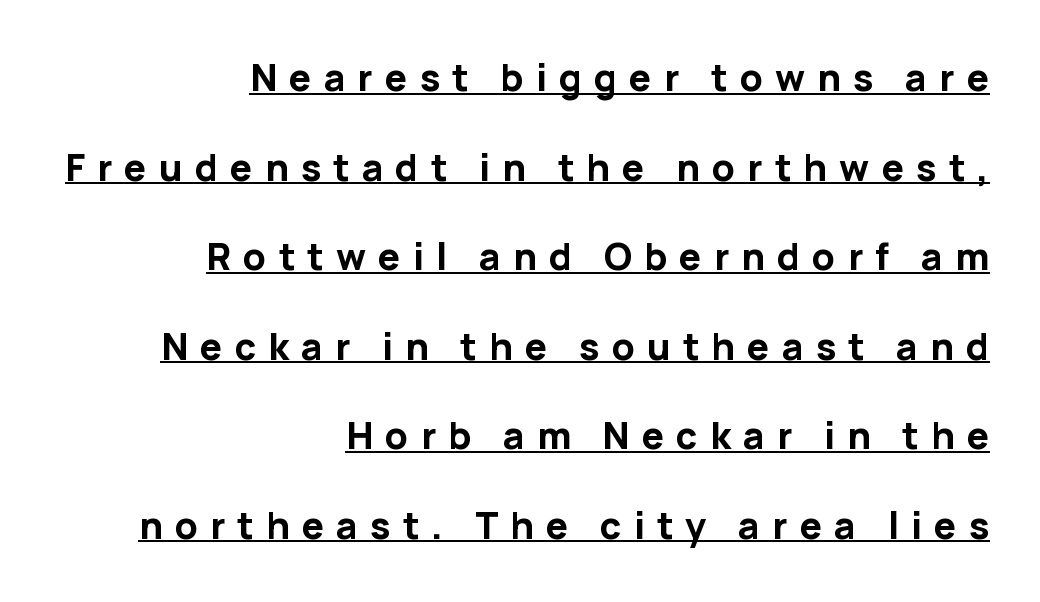
{"serif": "no", "italic": "no", "bold": "yes", "weight": "bold", "width": "normal", "stroke_contrast": "low", "x_height": "medium", "monospaced": "no", "underline": "yes", "align": "right", "line_spacing": "loose", "line_spacing_ratio": 2.42, "letter_spacing": "wide", "letter_spacing_em": 0.33, "glyph_px": 37}
